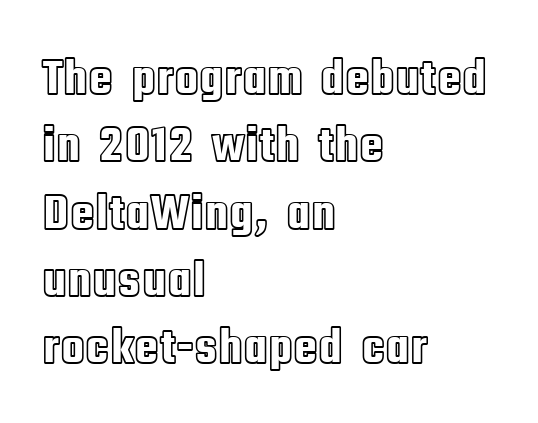
{"italic": "no", "width": "condensed", "x_height": "large", "monospaced": "no", "underline": "no", "align": "left", "line_spacing": "normal", "line_spacing_ratio": 1.32, "letter_spacing": "normal", "letter_spacing_em": 0.0, "glyph_px": 51}
